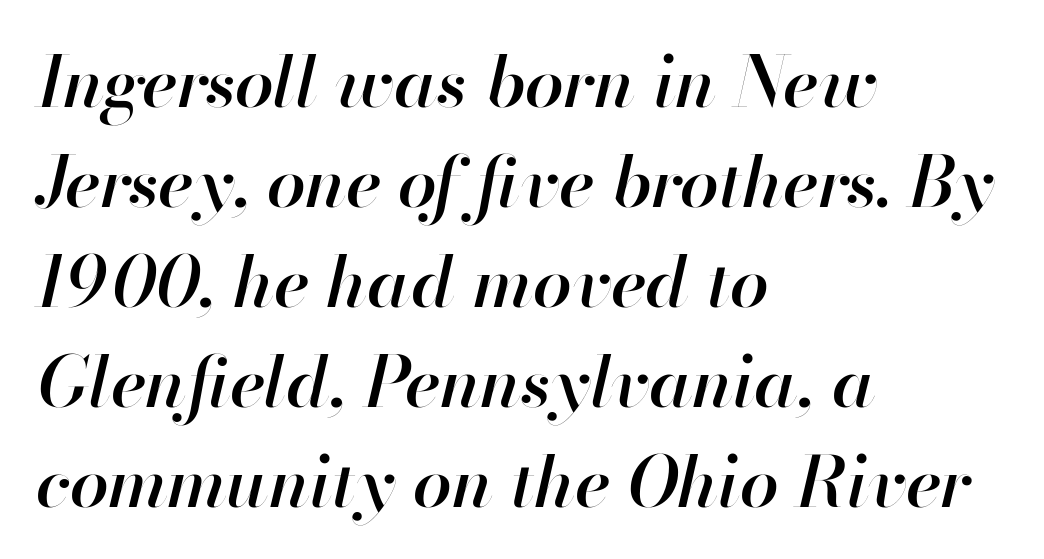
The image shows 70 px semibold type, italic (leaning right); set left-aligned, normal line spacing (1.43x), normal letter spacing, not underlined; high stroke contrast and a small x-height.
